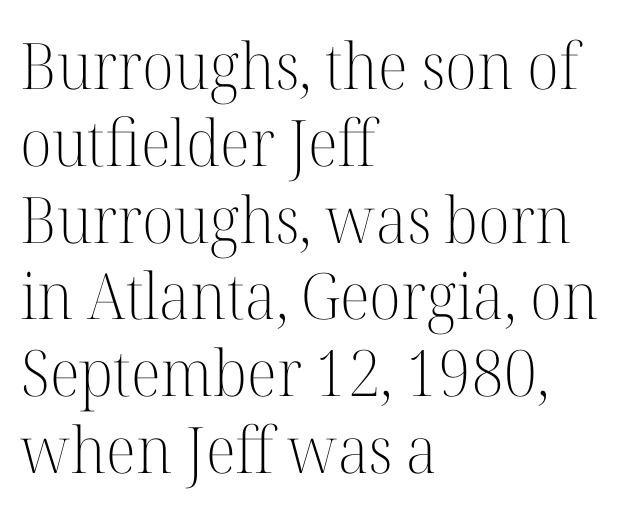
{"serif": "yes", "italic": "no", "bold": "no", "weight": "light", "width": "normal", "stroke_contrast": "high", "x_height": "medium", "monospaced": "no", "underline": "no", "align": "left", "line_spacing_ratio": 1.2, "letter_spacing": "normal", "letter_spacing_em": 0.0, "glyph_px": 64}
